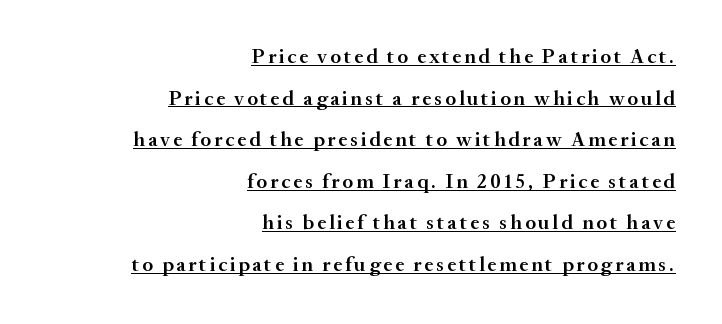
{"italic": "no", "bold": "semi", "underline": "yes", "align": "right", "line_spacing": "loose", "line_spacing_ratio": 1.98, "glyph_px": 21}
